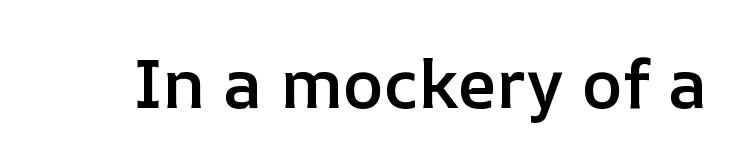
The image shows 69 px semibold type, upright; set normal letter spacing, not underlined; low stroke contrast and a medium x-height.
